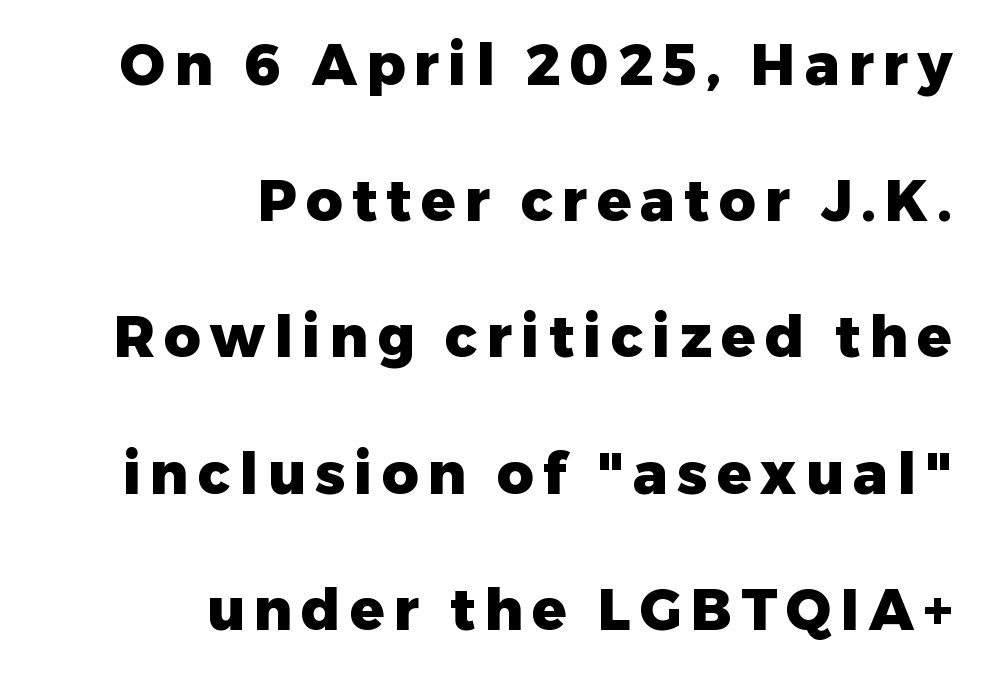
{"serif": "no", "italic": "no", "bold": "yes", "weight": "heavy", "width": "normal", "stroke_contrast": "low", "x_height": "medium", "monospaced": "no", "underline": "no", "align": "right", "line_spacing": "loose", "line_spacing_ratio": 2.39, "glyph_px": 57}
